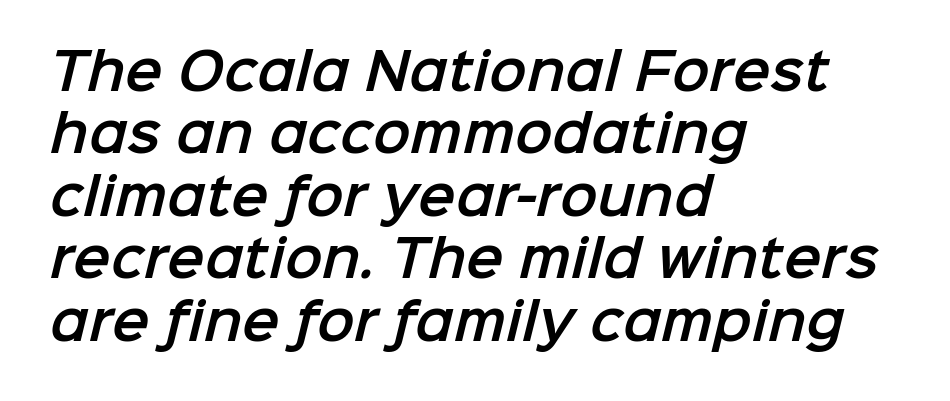
{"serif": "no", "width": "normal", "stroke_contrast": "low", "x_height": "medium", "monospaced": "no", "underline": "no", "align": "left", "line_spacing": "normal", "line_spacing_ratio": 1.25, "letter_spacing": "normal", "letter_spacing_em": 0.0, "glyph_px": 50}
